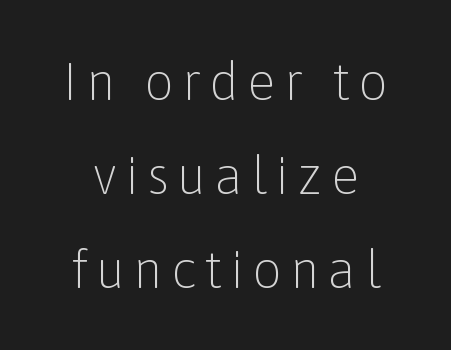
The image shows 53 px light sans-serif type, upright; set line spacing 1.77x, not underlined; low stroke contrast and a medium x-height.
